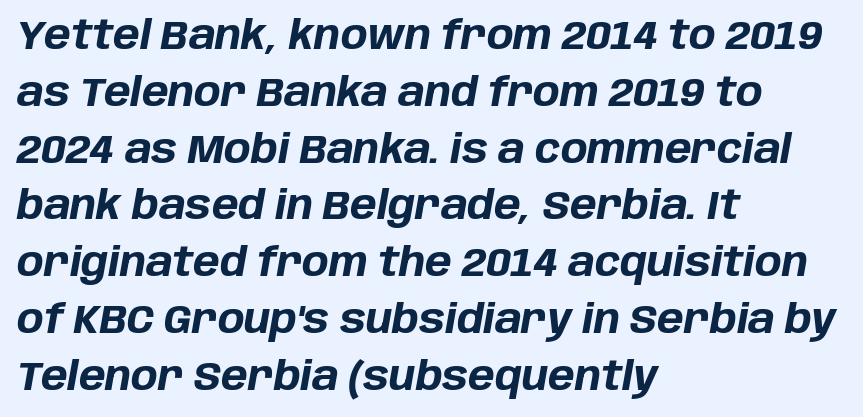
Do the characters align in a grid? No, the font is proportional. The block of text has a typical density, with ordinary space between rows. No word sits above an underline. In CSS terms this would be text-align: left.
